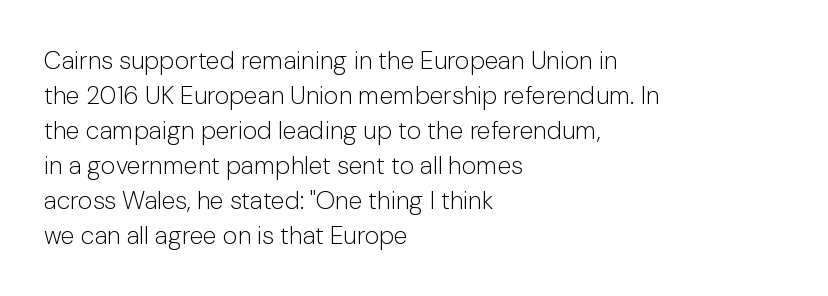
The image shows 25 px text type, upright; set left-aligned, normal line spacing (1.4x), normal letter spacing, not underlined.
